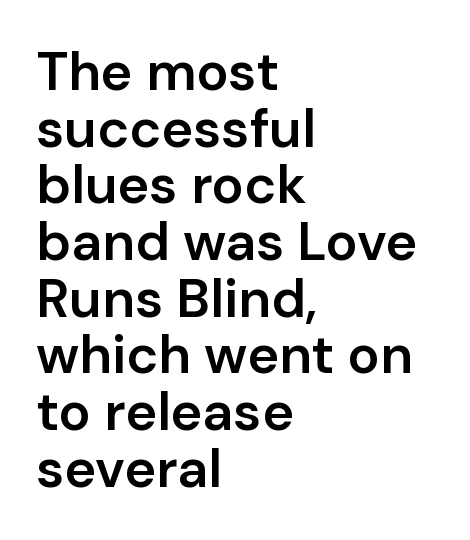
The image shows 54 px semibold sans-serif type, upright; set left-aligned, tight line spacing (1.05x), normal letter spacing, not underlined; low stroke contrast and a medium x-height.
